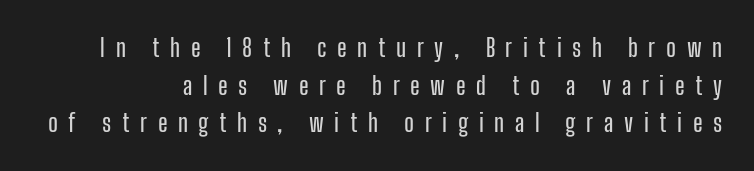
The image shows 25 px text type, upright; set right-aligned, normal line spacing (1.51x), unusually wide letter spacing (+0.42 em), not underlined.
